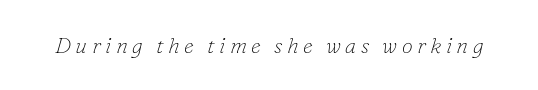
The space beneath each line is pristine and unruled. A quiet, ordinary-to-light weight characterises the typeface. Emphasis-style slanted type is in use. Does extra space separate the letters? Yes, quite a lot of it.
